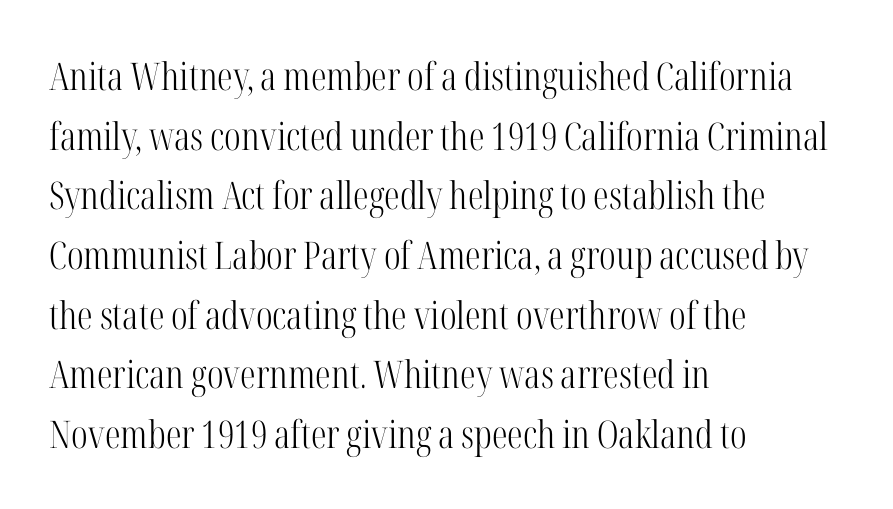
Q: Is the text bold? A: No.
Q: Is the text italic (slanted)? A: No, it is upright.
Q: Is the typeface a serif or a sans-serif typeface? A: Serif.
Q: Is the text underlined? A: No.
Q: How is the paragraph aligned? A: Left-aligned.
Q: Is the spacing between letters normal or unusually wide? A: Normal.
Q: Is the spacing between lines tight, normal or loose? A: Normal.
Q: Width (condensed, normal, or wide)? A: Condensed.
Q: Stroke contrast? A: High.
Q: x-height? A: Medium.
Q: Monospaced? A: No.
